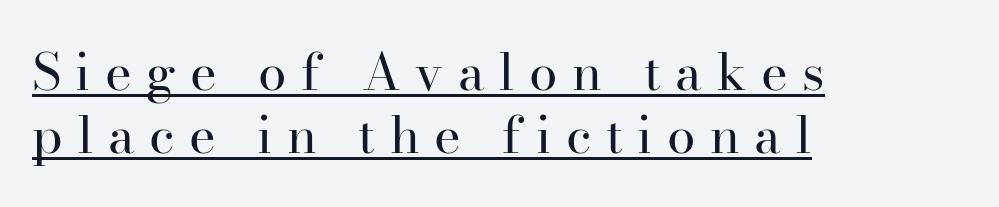
The image shows 51 px regular-weight serif type, upright; set left-aligned, line spacing 1.24x, unusually wide letter spacing (+0.28 em), underlined; high stroke contrast and a small x-height.
